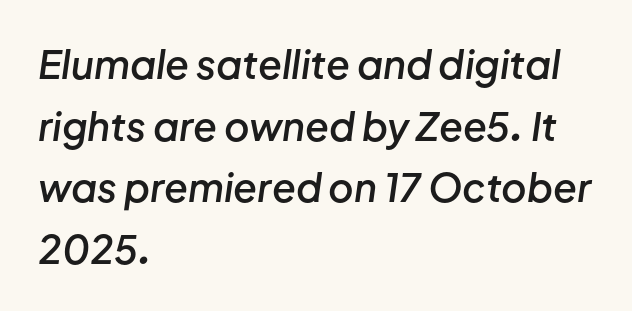
{"italic": "yes", "lean": "right", "slant_degrees": 8, "bold": "semi", "weight": "semibold", "width": "normal", "stroke_contrast": "low", "x_height": "medium", "monospaced": "no", "underline": "no", "align": "left", "line_spacing": "normal", "line_spacing_ratio": 1.58, "letter_spacing": "normal", "letter_spacing_em": 0.0, "glyph_px": 39}
